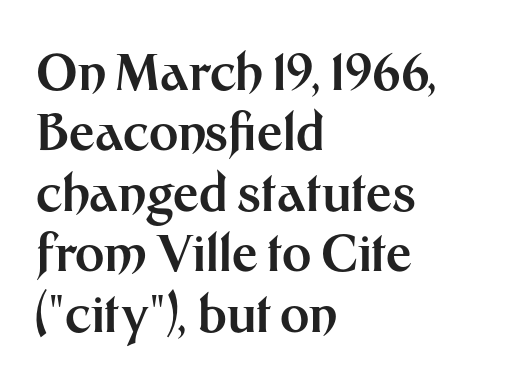
Q: Is the text bold? A: Yes.
Q: Is the text italic (slanted)? A: No, it is upright.
Q: Is the typeface a serif or a sans-serif typeface? A: Sans-serif.
Q: Is the text underlined? A: No.
Q: How is the paragraph aligned? A: Left-aligned.
Q: Is the spacing between letters normal or unusually wide? A: Normal.
Q: Width (condensed, normal, or wide)? A: Normal.
Q: Stroke contrast? A: Medium.
Q: x-height? A: Medium.
Q: Monospaced? A: No.
